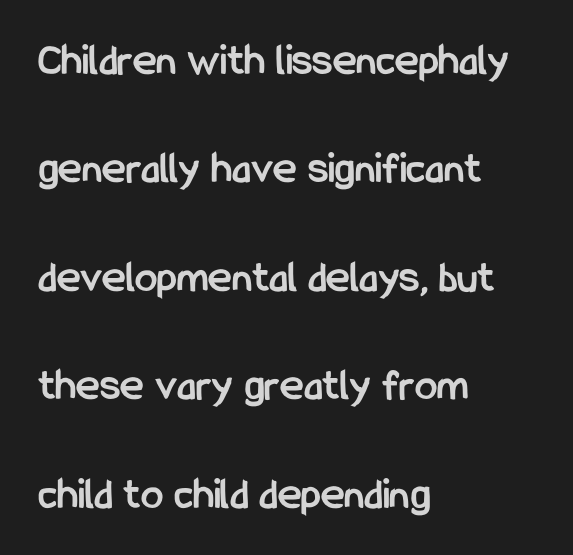
The horizontal fit of the characters is conventional and even. Note the varied advance widths — an 'i' is clearly narrower than an 'm'. Italic? Not at all — the glyphs are vertical. Stroke terminals: plain, sans-serif. All the whitespace from short lines collects on the right.
